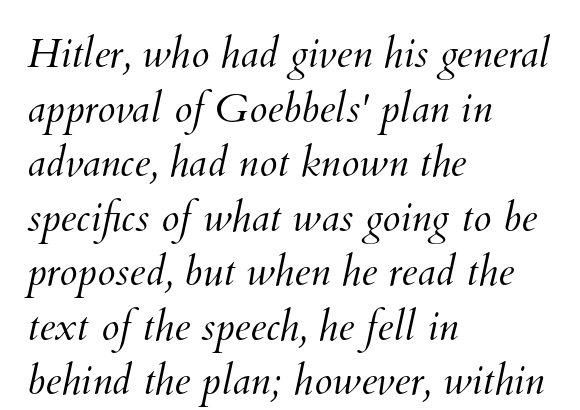
{"bold": "no", "weight": "light", "width": "normal", "stroke_contrast": "medium", "x_height": "small", "monospaced": "no", "underline": "no", "align": "left", "line_spacing": "normal", "line_spacing_ratio": 1.33, "letter_spacing": "normal", "letter_spacing_em": 0.0, "glyph_px": 41}
